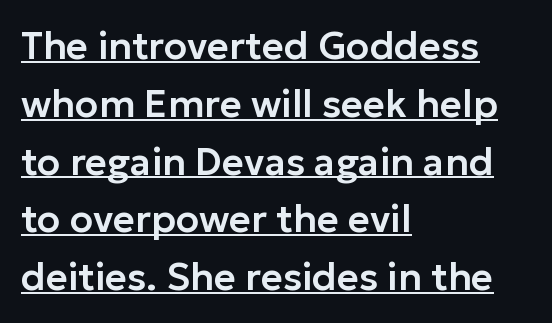
The typesetter chose a ragged-right arrangement here. Each word holds together tightly as a unit, with standard inter-letter gaps. I'd call this a sans setting — the letters go barefoot. Character widths vary here, with narrow letters taking less room than wide ones. In terms of leading, this rendering sits right in the middle. The glyphs are accompanied by a horizontal stroke just below them.
